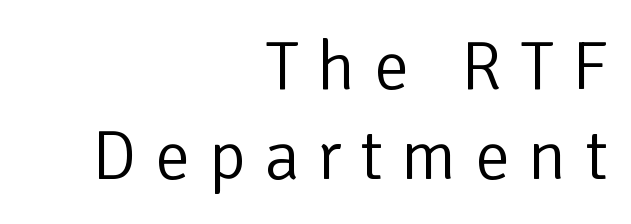
The image shows 70 px light sans-serif type, upright; set right-aligned, normal line spacing (1.29x), unusually wide letter spacing (+0.26 em), not underlined; low stroke contrast and a medium x-height.
